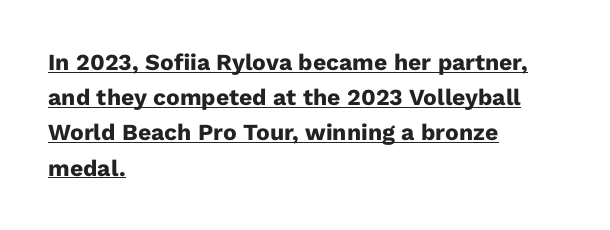
Each line of the rendering has a horizontal stroke beneath the glyphs. The leading is moderate, giving the passage an even texture. Short note: letters normally spaced. Italic? Not at all — the glyphs are vertical. A full-strength bold gives these letters their thick strokes. Which margin do the lines hug? The left one — the right edge is uneven.
